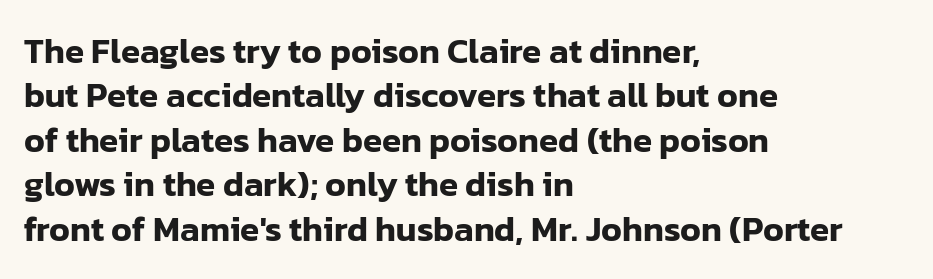
The image shows 35 px sans-serif type, upright; set left-aligned, normal line spacing (1.27x), normal letter spacing, not underlined; low stroke contrast and a medium x-height.
